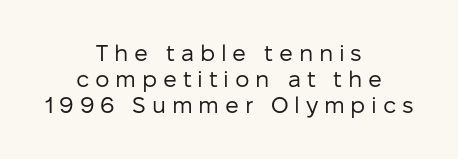
Q: Is the text bold? A: No.
Q: Is the text italic (slanted)? A: No, it is upright.
Q: Is the text underlined? A: No.
Q: How is the paragraph aligned? A: Centered.
Q: Is the spacing between letters normal or unusually wide? A: Unusually wide.
Q: Is the spacing between lines tight, normal or loose? A: Tight.
